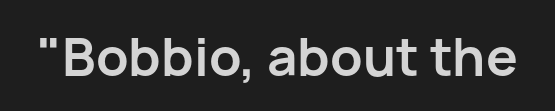
Q: Is the text bold? A: Yes.
Q: Is the text italic (slanted)? A: No, it is upright.
Q: Is the typeface a serif or a sans-serif typeface? A: Sans-serif.
Q: Is the text underlined? A: No.
Q: Is the spacing between letters normal or unusually wide? A: Normal.
Q: Width (condensed, normal, or wide)? A: Normal.
Q: Stroke contrast? A: Low.
Q: x-height? A: Medium.
Q: Monospaced? A: No.
